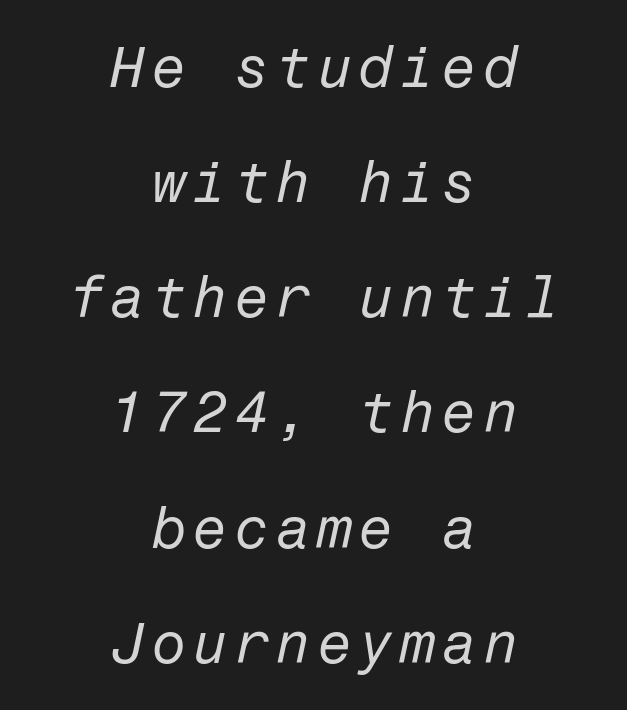
{"italic": "yes", "lean": "right", "slant_degrees": 12, "bold": "no", "weight": "regular", "width": "normal", "stroke_contrast": "low", "x_height": "medium", "underline": "no", "align": "center", "line_spacing": "loose", "line_spacing_ratio": 2.02, "glyph_px": 57}
